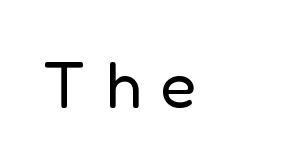
{"serif": "no", "italic": "no", "bold": "no", "weight": "regular", "width": "normal", "stroke_contrast": "low", "x_height": "medium", "monospaced": "no", "underline": "no", "letter_spacing": "wide", "letter_spacing_em": 0.31, "glyph_px": 65}
